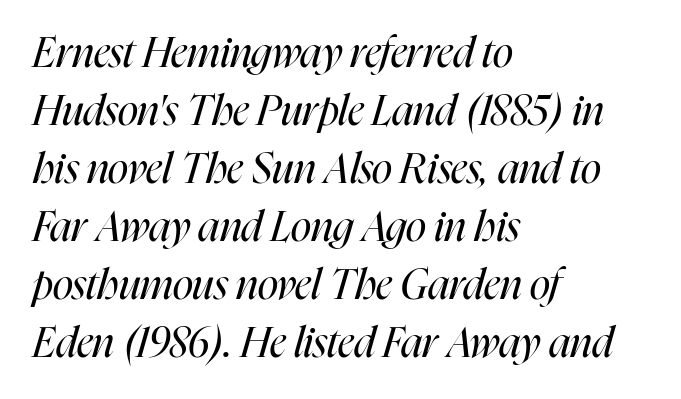
Reading down the column, the eye jumps a familiar distance to each next line. These lines were composed using italics. The passage shown is not underscored anywhere. This sample has the flowing, uneven cadence of proportional lettering.
